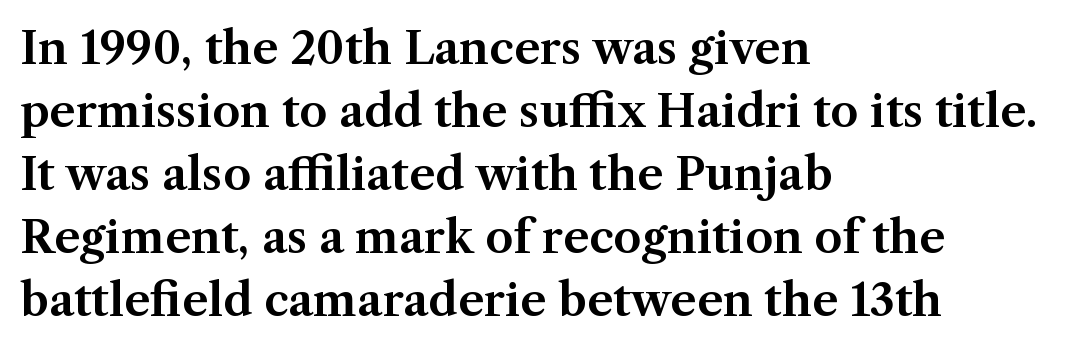
Q: Is the text italic (slanted)? A: No, it is upright.
Q: Is the typeface a serif or a sans-serif typeface? A: Serif.
Q: Is the text underlined? A: No.
Q: How is the paragraph aligned? A: Left-aligned.
Q: Is the spacing between letters normal or unusually wide? A: Normal.
Q: Is the spacing between lines tight, normal or loose? A: Normal.
Q: Width (condensed, normal, or wide)? A: Normal.
Q: Stroke contrast? A: Medium.
Q: x-height? A: Medium.
Q: Monospaced? A: No.
